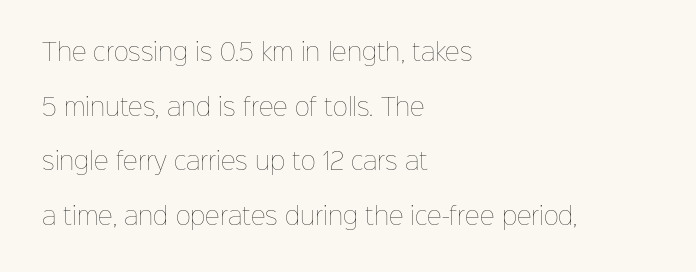
Q: Is the text bold? A: No.
Q: Is the text italic (slanted)? A: No, it is upright.
Q: Is the text underlined? A: No.
Q: How is the paragraph aligned? A: Left-aligned.
Q: Is the spacing between letters normal or unusually wide? A: Normal.
Q: Is the spacing between lines tight, normal or loose? A: Loose.
